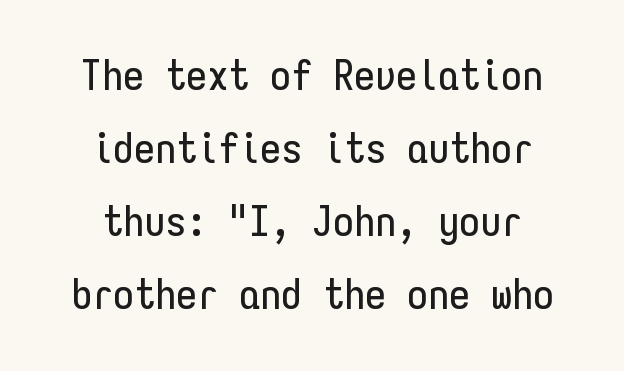
Letters rest on an invisible, unmarked baseline. Style check: upright. The font family rendered here belongs to the sans-serif group. Monospaced: the letters line up in strict vertical columns.
